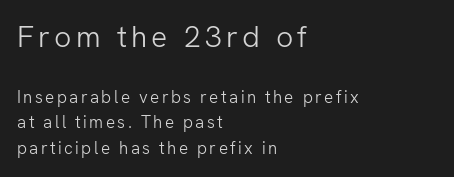
Q: Is the text bold? A: No.
Q: Is the text italic (slanted)? A: No, it is upright.
Q: Is the typeface a serif or a sans-serif typeface? A: Sans-serif.
Q: Is the text underlined? A: No.
Q: How is the paragraph aligned? A: Left-aligned.
Q: Is the spacing between lines tight, normal or loose? A: Normal.
Q: Which block of text is set in a larger size, the first (top) or the second (bottom)? A: The first (top) one.
Q: Width (condensed, normal, or wide)? A: Normal.
Q: Stroke contrast? A: Low.
Q: x-height? A: Medium.
Q: Monospaced? A: No.
